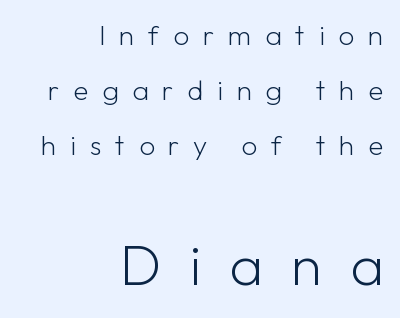
{"serif": "no", "italic": "no", "bold": "no", "weight": "light", "width": "normal", "stroke_contrast": "low", "x_height": "medium", "monospaced": "no", "underline": "no", "align": "right", "line_spacing": "loose", "line_spacing_ratio": 1.97, "letter_spacing": "wide", "letter_spacing_em": 0.49, "larger_block": "second", "size_ratio": 2.04, "glyph_px": 57}
